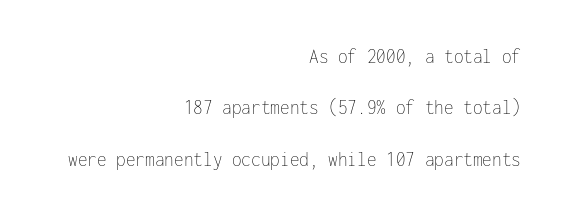
Standard letterfit; no display-style spreading of the glyphs. Check the space under the baseline: it is left empty. Rows of type keep a wide berth in the vertical direction. The type sits square on the baseline with zero lean.
